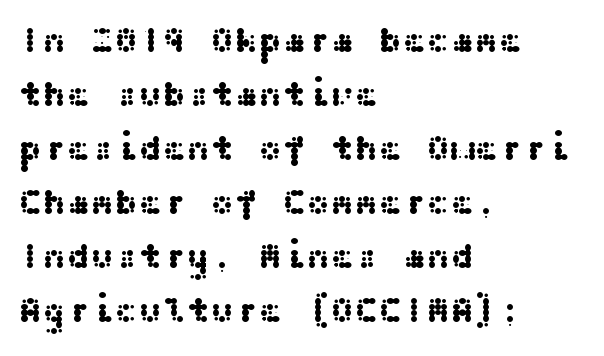
Q: Is the text italic (slanted)? A: No, it is upright.
Q: Is the typeface a serif or a sans-serif typeface? A: Sans-serif.
Q: Is the text underlined? A: No.
Q: How is the paragraph aligned? A: Left-aligned.
Q: Is the spacing between letters normal or unusually wide? A: Normal.
Q: Is the spacing between lines tight, normal or loose? A: Normal.
Q: Width (condensed, normal, or wide)? A: Wide.
Q: Stroke contrast? A: Medium.
Q: x-height? A: Medium.
